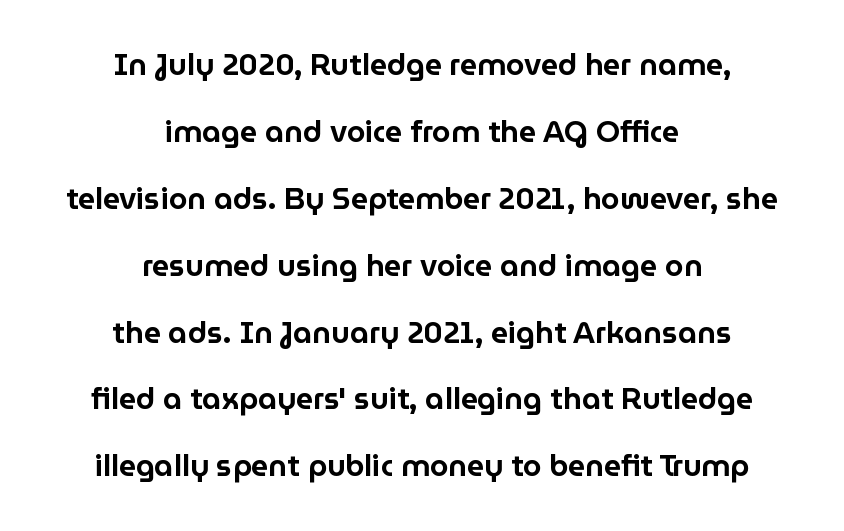
Q: Is the text italic (slanted)? A: No, it is upright.
Q: Is the typeface a serif or a sans-serif typeface? A: Sans-serif.
Q: Is the text underlined? A: No.
Q: How is the paragraph aligned? A: Centered.
Q: Is the spacing between letters normal or unusually wide? A: Normal.
Q: Is the spacing between lines tight, normal or loose? A: Loose.
Q: Width (condensed, normal, or wide)? A: Normal.
Q: Stroke contrast? A: Low.
Q: x-height? A: Medium.
Q: Monospaced? A: No.
